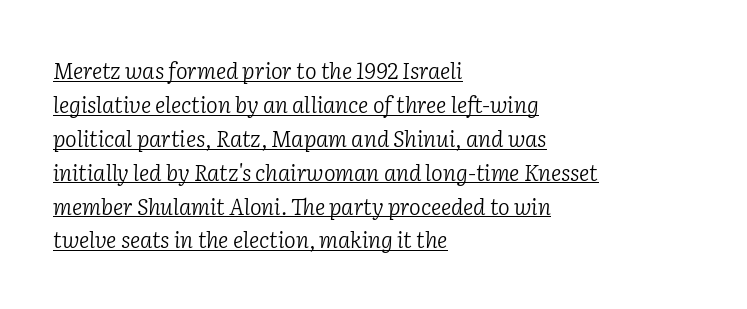
The letters look calm and open, with moderate or lighter stems. Alignment: flush left. Honestly, the underline is the first thing you notice here. The tracking reads as untouched default to a designer's eye. The block of text has a typical density, with ordinary space between rows. You can tell it's italic because the verticals aren't actually vertical.
